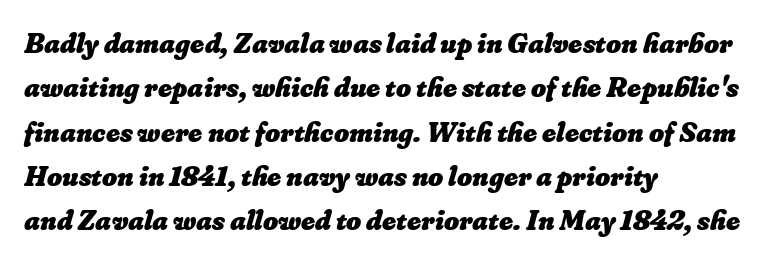
Left-aligned paragraph, ragged on the right. Honestly, the letter spacing is just normal — you wouldn't notice it. The lines sit at an ordinary, default distance from one another. The baseline area is clear.
